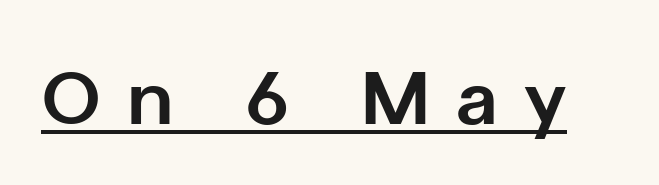
The image shows 74 px bold sans-serif type, upright; set unusually wide letter spacing (+0.36 em), underlined; low stroke contrast and a medium x-height.
